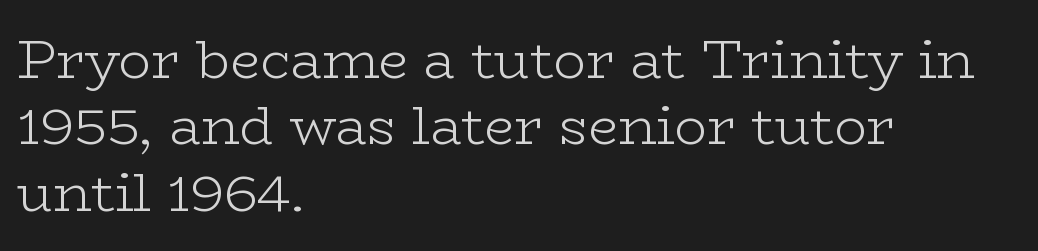
Q: Is the text bold? A: No.
Q: Is the text italic (slanted)? A: No, it is upright.
Q: Is the typeface a serif or a sans-serif typeface? A: Serif.
Q: Is the text underlined? A: No.
Q: How is the paragraph aligned? A: Left-aligned.
Q: Is the spacing between letters normal or unusually wide? A: Normal.
Q: Width (condensed, normal, or wide)? A: Wide.
Q: Stroke contrast? A: Low.
Q: x-height? A: Medium.
Q: Monospaced? A: No.
